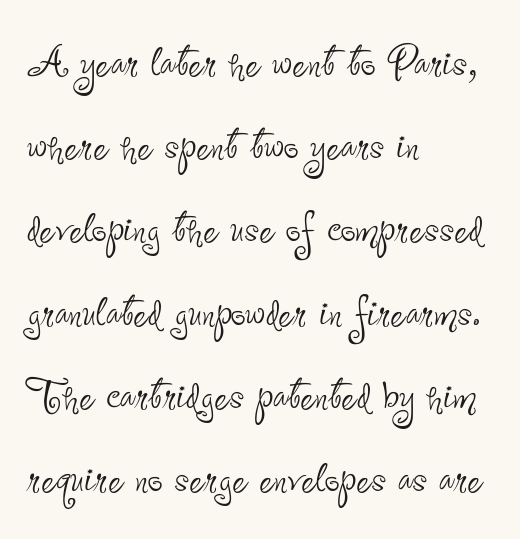
Q: Is the text bold? A: No.
Q: Is the text italic (slanted)? A: Yes.
Q: Is the typeface a serif or a sans-serif typeface? A: Sans-serif.
Q: Is the text underlined? A: No.
Q: How is the paragraph aligned? A: Left-aligned.
Q: Is the spacing between letters normal or unusually wide? A: Normal.
Q: Is the spacing between lines tight, normal or loose? A: Normal.
Q: Width (condensed, normal, or wide)? A: Condensed.
Q: Stroke contrast? A: Low.
Q: x-height? A: Small.
Q: Monospaced? A: No.
